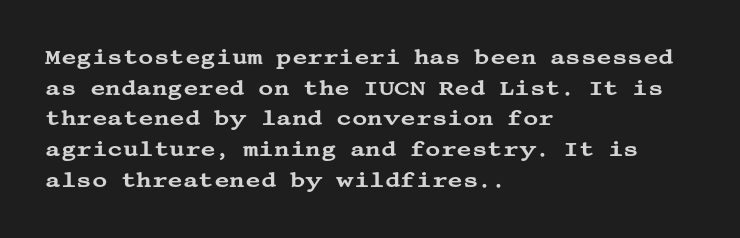
{"italic": "no", "underline": "no", "align": "left", "line_spacing": "normal", "line_spacing_ratio": 1.46, "letter_spacing": "normal", "letter_spacing_em": 0.0, "glyph_px": 21}
